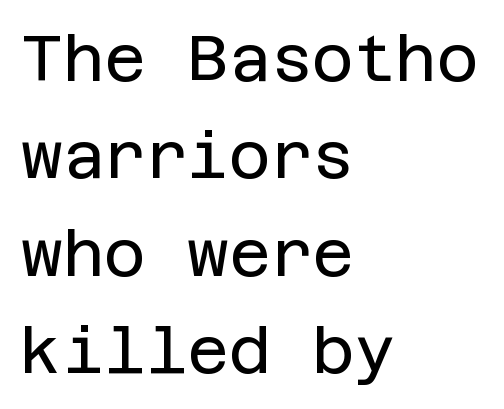
{"serif": "no", "italic": "no", "bold": "no", "weight": "regular", "width": "normal", "stroke_contrast": "low", "x_height": "large", "underline": "no", "align": "left", "line_spacing": "normal", "line_spacing_ratio": 1.52, "letter_spacing": "normal", "letter_spacing_em": 0.0, "glyph_px": 64}
